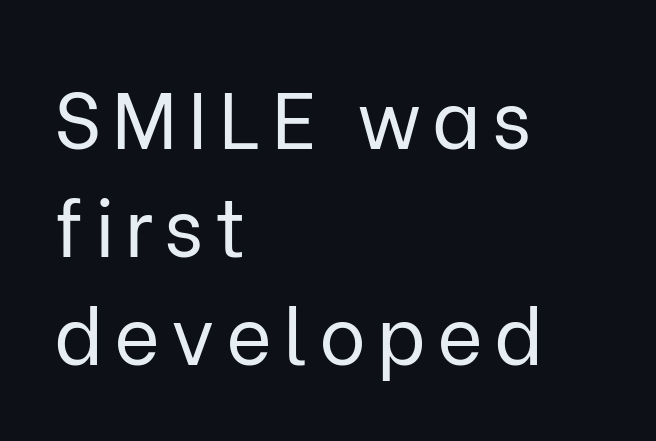
Weight class: somewhere from thin through regular. Whoever set this chose a conventional vertical rhythm. Note the varied advance widths — an 'i' is clearly narrower than an 'm'. This sample is left-justified, so line endings fall wherever the words run out.
